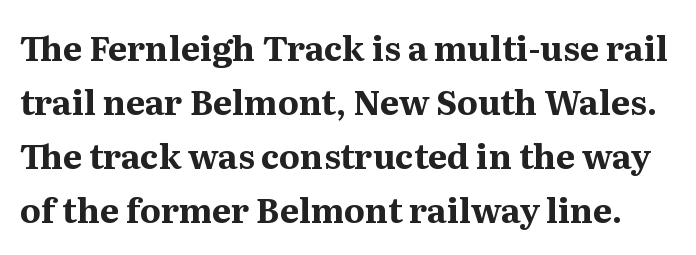
Q: Is the text bold? A: Yes.
Q: Is the text italic (slanted)? A: No, it is upright.
Q: Is the typeface a serif or a sans-serif typeface? A: Serif.
Q: Is the text underlined? A: No.
Q: Is the spacing between letters normal or unusually wide? A: Normal.
Q: Is the spacing between lines tight, normal or loose? A: Normal.
Q: Width (condensed, normal, or wide)? A: Normal.
Q: Stroke contrast? A: Medium.
Q: x-height? A: Medium.
Q: Monospaced? A: No.
